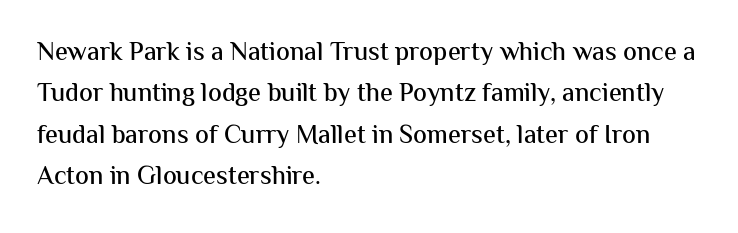
{"italic": "no", "underline": "no", "align": "left", "line_spacing": "normal", "line_spacing_ratio": 1.59, "letter_spacing": "normal", "letter_spacing_em": 0.0, "glyph_px": 26}
